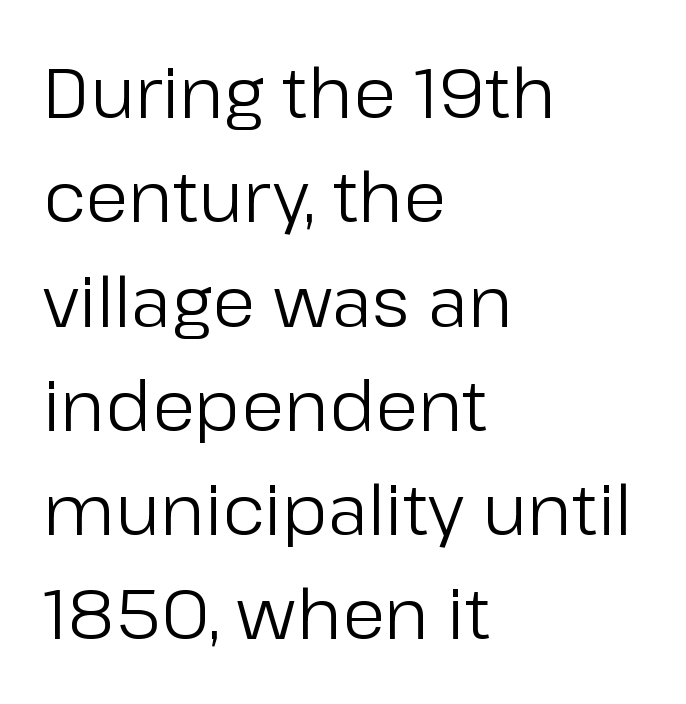
The image shows 70 px regular-weight sans-serif type, upright; set left-aligned, normal line spacing (1.49x), normal letter spacing, not underlined; low stroke contrast and a medium x-height.
